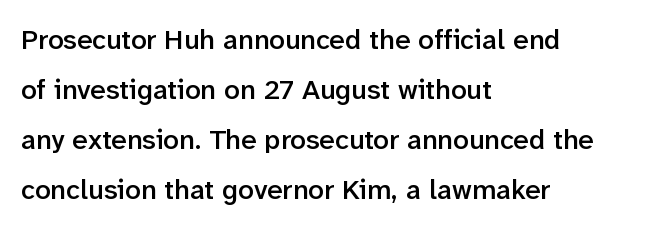
{"serif": "no", "italic": "no", "bold": "semi", "weight": "semibold", "width": "normal", "stroke_contrast": "low", "x_height": "medium", "monospaced": "no", "underline": "no", "align": "left", "line_spacing_ratio": 1.78, "letter_spacing": "normal", "letter_spacing_em": 0.0, "glyph_px": 28}
